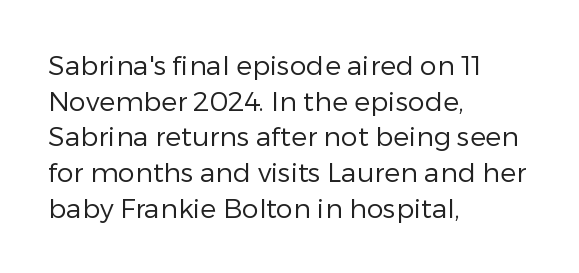
The image shows 27 px text type, upright; set left-aligned, normal line spacing (1.32x), normal letter spacing, not underlined.
